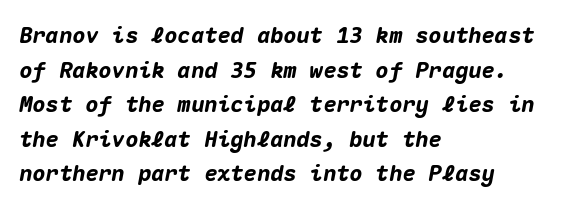
Q: Is the text bold? A: Yes.
Q: Is the text italic (slanted)? A: Yes, it leans right by about 10 degrees.
Q: Is the text underlined? A: No.
Q: How is the paragraph aligned? A: Left-aligned.
Q: Is the spacing between letters normal or unusually wide? A: Normal.
Q: Is the spacing between lines tight, normal or loose? A: Normal.
